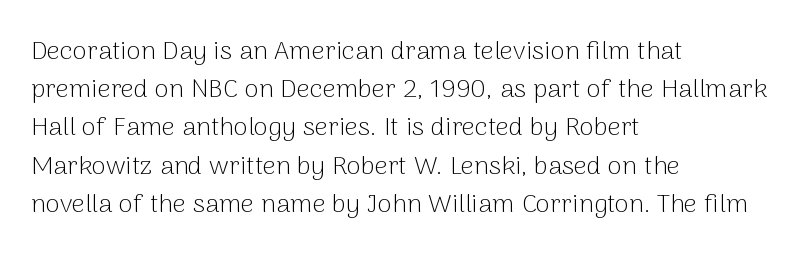
{"italic": "no", "bold": "no", "underline": "no", "align": "left", "line_spacing": "normal", "line_spacing_ratio": 1.47, "letter_spacing": "normal", "letter_spacing_em": 0.0, "glyph_px": 26}
